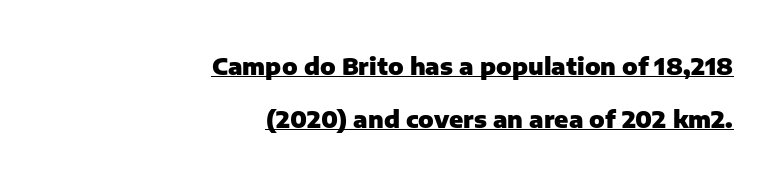
{"italic": "no", "bold": "yes", "underline": "yes", "align": "right", "line_spacing": "loose", "line_spacing_ratio": 2.3, "letter_spacing": "normal", "letter_spacing_em": 0.0, "glyph_px": 23}
